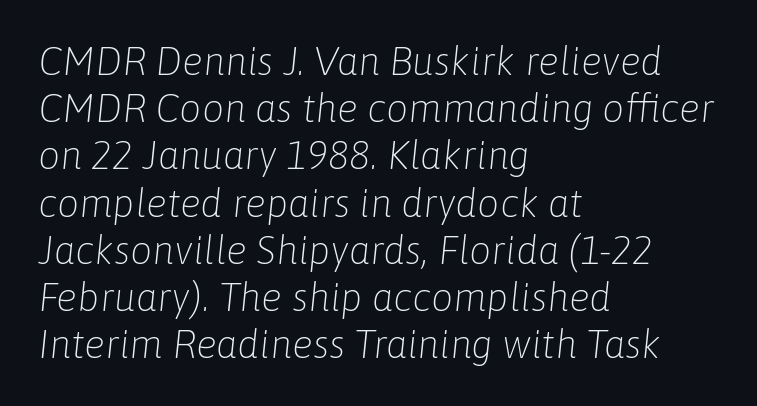
The image shows 39 px light type, italic (leaning right); set left-aligned, line spacing 1.21x, normal letter spacing, not underlined; low stroke contrast and a medium x-height.
